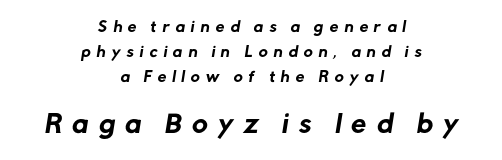
Q: Is the text underlined? A: No.
Q: How is the paragraph aligned? A: Centered.
Q: Is the spacing between letters normal or unusually wide? A: Unusually wide.
Q: Which block of text is set in a larger size, the first (top) or the second (bottom)? A: The second (bottom) one.
